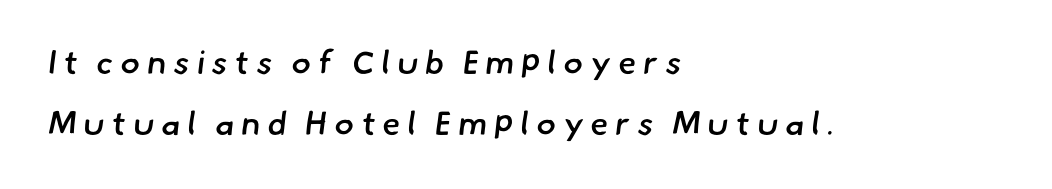
Character widths vary here, with narrow letters taking less room than wide ones. All the whitespace from short lines collects on the right. Strokes here are thickened, but only to semibold level. The line texture is sparse and dotted thanks to wide tracking.
